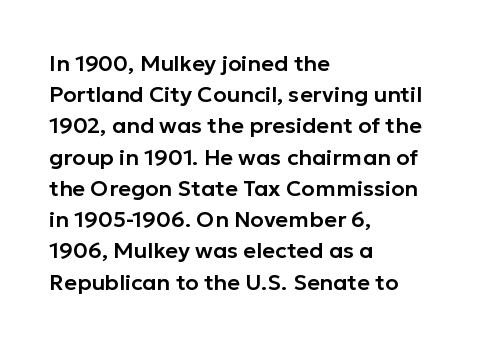
Q: Is the text italic (slanted)? A: No, it is upright.
Q: Is the text underlined? A: No.
Q: How is the paragraph aligned? A: Left-aligned.
Q: Is the spacing between letters normal or unusually wide? A: Normal.
Q: Is the spacing between lines tight, normal or loose? A: Normal.
